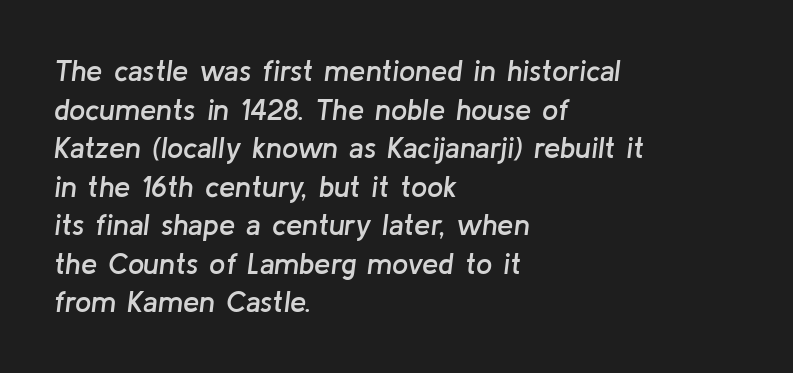
{"italic": "yes", "lean": "right", "slant_degrees": 8, "bold": "semi", "weight": "semibold", "width": "normal", "stroke_contrast": "low", "x_height": "medium", "monospaced": "no", "underline": "no", "align": "left", "line_spacing": "normal", "line_spacing_ratio": 1.33, "letter_spacing": "normal", "letter_spacing_em": 0.0, "glyph_px": 29}
